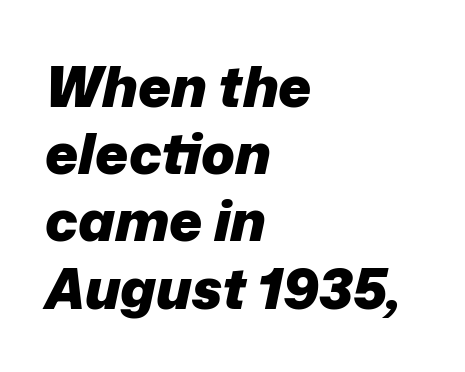
Q: Is the text bold? A: Yes.
Q: Is the text italic (slanted)? A: Yes, it leans right by about 12 degrees.
Q: Is the text underlined? A: No.
Q: How is the paragraph aligned? A: Left-aligned.
Q: Is the spacing between letters normal or unusually wide? A: Normal.
Q: Width (condensed, normal, or wide)? A: Normal.
Q: Stroke contrast? A: Low.
Q: x-height? A: Medium.
Q: Monospaced? A: No.
